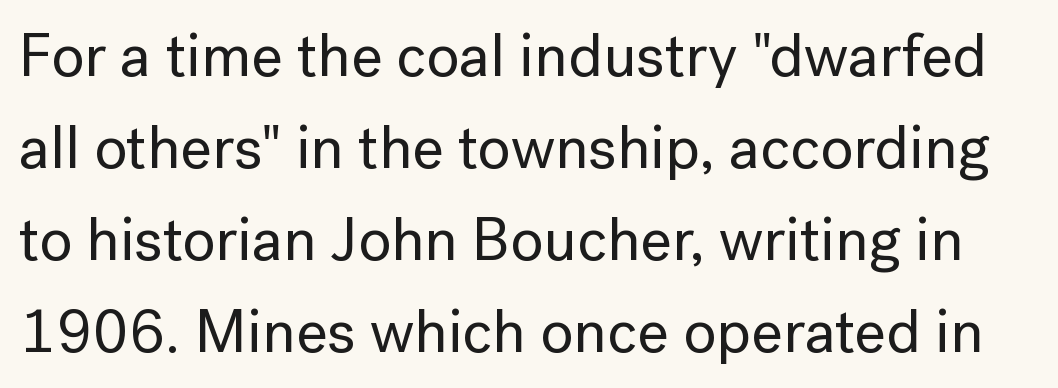
Q: Is the text italic (slanted)? A: No, it is upright.
Q: Is the typeface a serif or a sans-serif typeface? A: Sans-serif.
Q: Is the text underlined? A: No.
Q: Is the spacing between letters normal or unusually wide? A: Normal.
Q: Is the spacing between lines tight, normal or loose? A: Normal.
Q: Width (condensed, normal, or wide)? A: Normal.
Q: Stroke contrast? A: Low.
Q: x-height? A: Medium.
Q: Monospaced? A: No.
